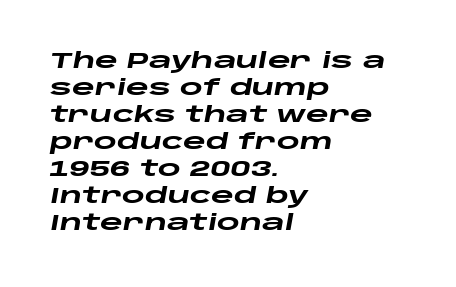
The image shows 22 px bold type, italic (leaning right); set left-aligned, line spacing 1.23x, normal letter spacing, not underlined.
